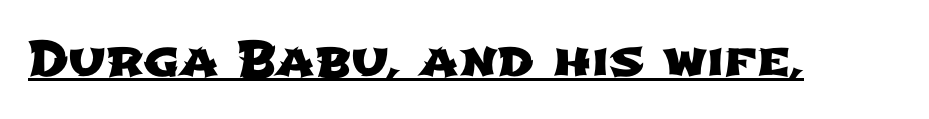
The image shows 47 px wide sans-serif type; set normal letter spacing, underlined; low stroke contrast and a medium x-height.
